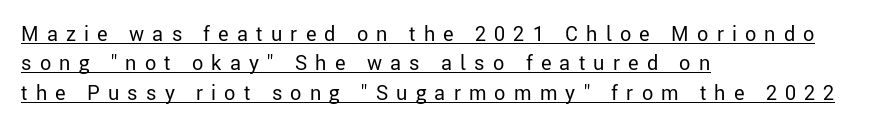
Q: Is the text bold? A: No.
Q: Is the text italic (slanted)? A: No, it is upright.
Q: Is the text underlined? A: Yes.
Q: How is the paragraph aligned? A: Left-aligned.
Q: Is the spacing between letters normal or unusually wide? A: Unusually wide.
Q: Is the spacing between lines tight, normal or loose? A: Normal.
